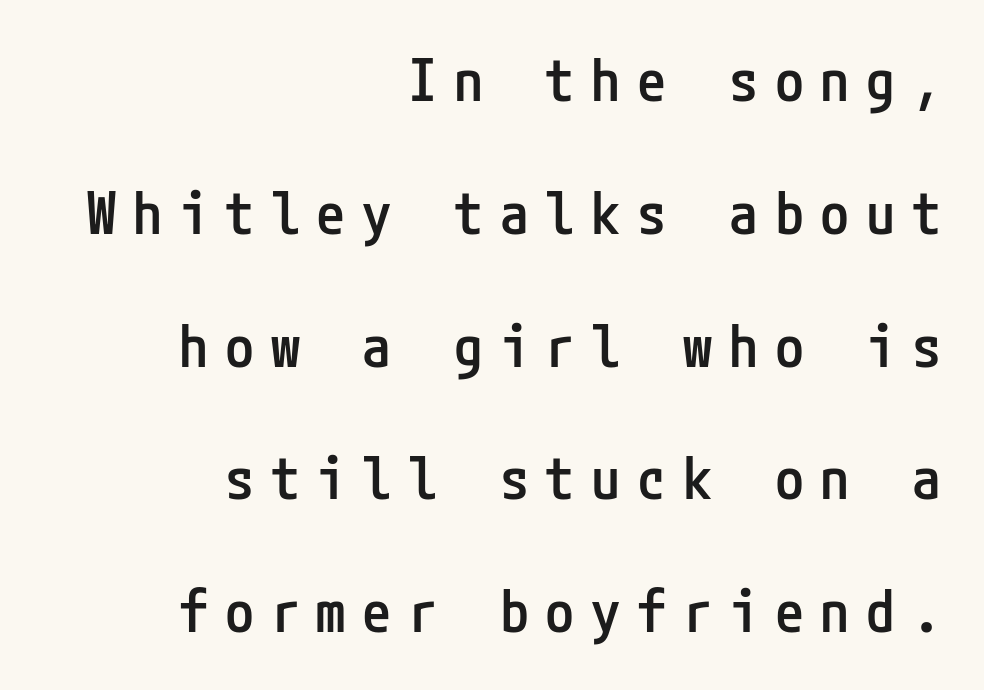
The image shows 58 px semibold, condensed sans-serif type, upright; set right-aligned, loose line spacing (2.29x), unusually wide letter spacing (+0.29 em), not underlined; low stroke contrast and a medium x-height.
